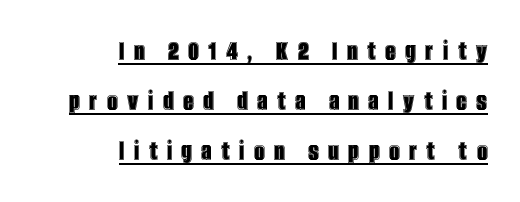
The image shows 29 px condensed type, upright; set right-aligned, line spacing 1.72x, unusually wide letter spacing (+0.33 em), underlined; a large x-height.
